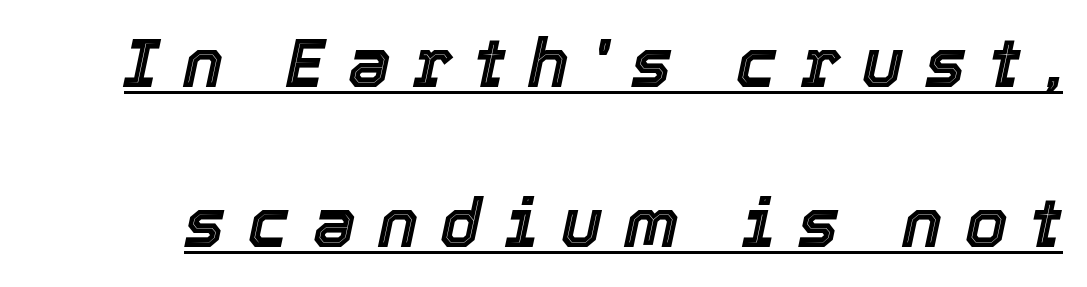
Think of a printed novel: that variable character pitch is what you see here. This block would shrink considerably if given ordinary leading; it's expanded now. These characters rest on top of a visible drawn line. The letters are slanted; this is an italic face. This sample uses expanded letter spacing, leaving extra air between glyphs.
